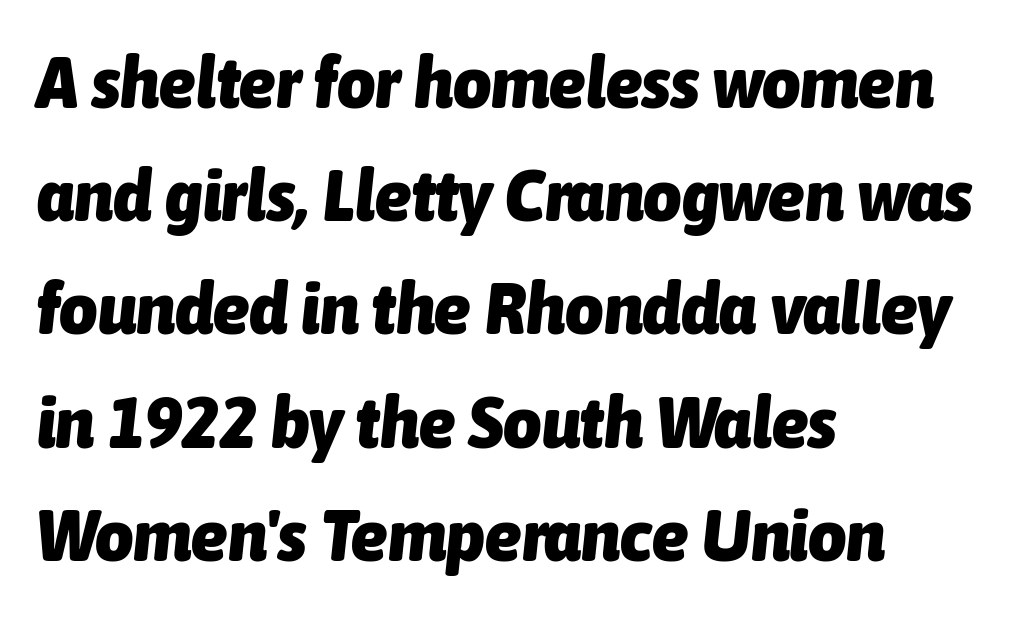
The image shows 74 px heavy, condensed type, italic (leaning right); set left-aligned, normal line spacing (1.53x), normal letter spacing, not underlined; low stroke contrast and a medium x-height.
